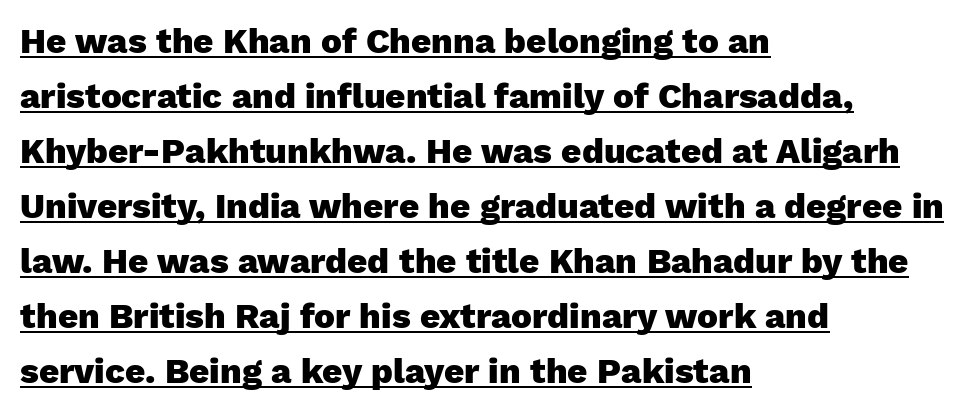
{"serif": "no", "italic": "no", "bold": "yes", "weight": "heavy", "width": "normal", "stroke_contrast": "low", "x_height": "medium", "monospaced": "no", "underline": "yes", "align": "left", "line_spacing": "normal", "line_spacing_ratio": 1.57, "letter_spacing": "normal", "letter_spacing_em": 0.0, "glyph_px": 35}
